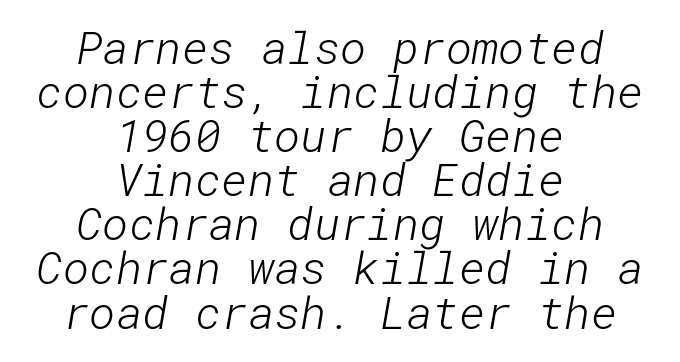
Q: Is the text bold? A: No.
Q: Is the typeface a serif or a sans-serif typeface? A: Sans-serif.
Q: Is the text underlined? A: No.
Q: How is the paragraph aligned? A: Centered.
Q: Is the spacing between letters normal or unusually wide? A: Normal.
Q: Is the spacing between lines tight, normal or loose? A: Tight.
Q: Width (condensed, normal, or wide)? A: Normal.
Q: Stroke contrast? A: Low.
Q: x-height? A: Medium.
